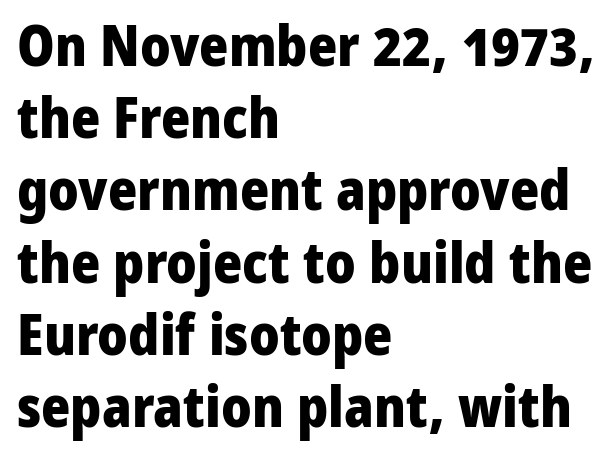
The image shows 56 px heavy sans-serif type, upright; set left-aligned, normal line spacing (1.29x), normal letter spacing, not underlined; low stroke contrast and a medium x-height.
